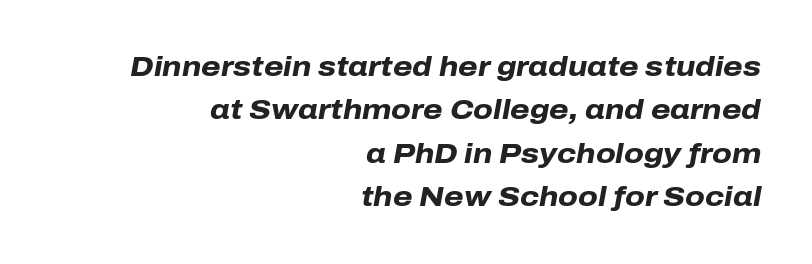
Visually the block forms a straight wall on the right and a jagged coastline on the left. Letter spacing: default. No word sits above an underline. The rendering uses a moderate line-height, typical for paragraphs. An italicized treatment has been applied to the whole sample. Each letter keeps its own natural width here, so spacing adapts to shape.
